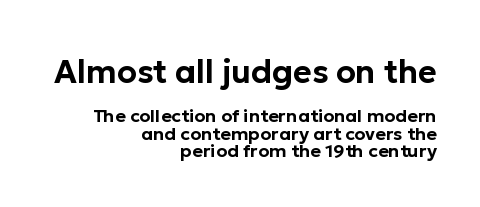
The image shows 32 px sans-serif type, upright; set right-aligned, tight line spacing (0.96x), normal letter spacing, not underlined; the first (top) block is 1.78x larger; low stroke contrast and a medium x-height.
